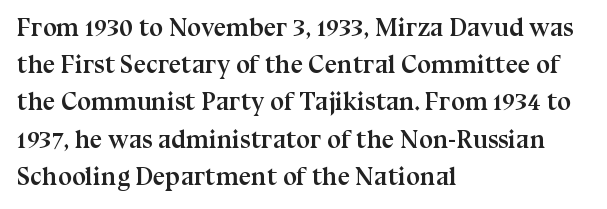
Italic: no, the glyphs are upright roman. Weight: bold. A typesetter would call this zero additional tracking. Does the copy run flush right? No — it runs flush left. In terms of leading, this rendering sits right in the middle. Quick note: underline off.
